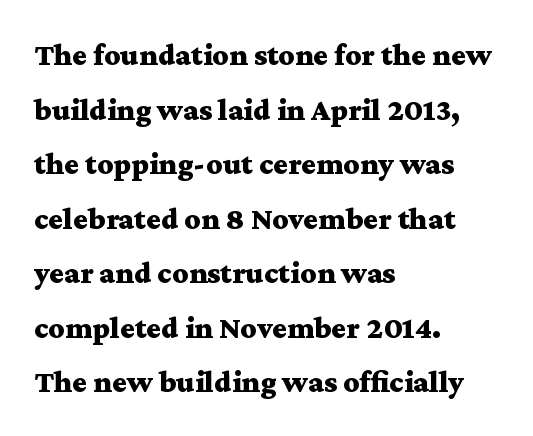
Q: Is the text bold? A: Yes.
Q: Is the text italic (slanted)? A: No, it is upright.
Q: Is the typeface a serif or a sans-serif typeface? A: Serif.
Q: Is the text underlined? A: No.
Q: How is the paragraph aligned? A: Left-aligned.
Q: Is the spacing between letters normal or unusually wide? A: Normal.
Q: Width (condensed, normal, or wide)? A: Wide.
Q: Stroke contrast? A: Medium.
Q: x-height? A: Medium.
Q: Monospaced? A: No.
